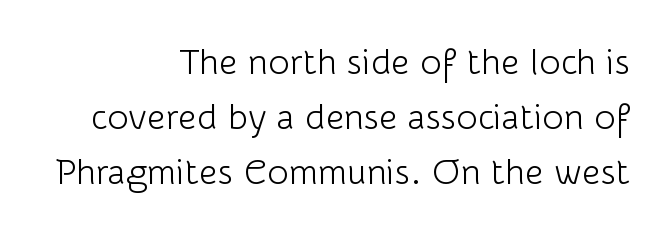
The image shows 36 px light sans-serif type, upright; set right-aligned, normal line spacing (1.53x), normal letter spacing, not underlined; low stroke contrast and a medium x-height.
